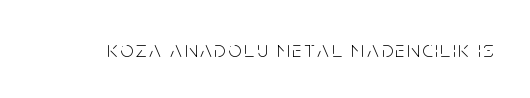
The image shows 23 px text type, upright; set not underlined.
